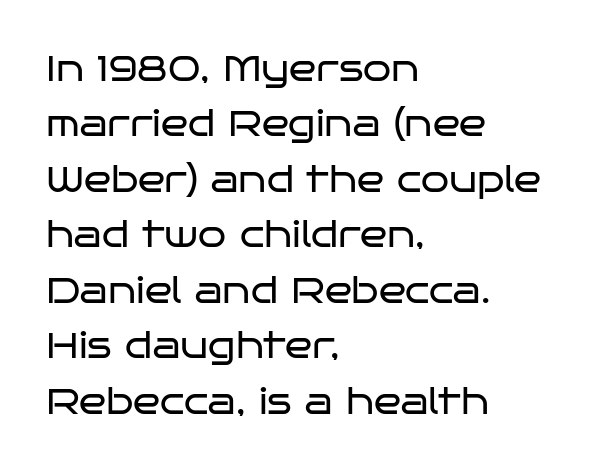
The typography opts for an upright posture over an oblique one. Here the designer chose a conventional face with non-uniform glyph widths. The tracking reads as untouched default to a designer's eye. Quick note: interline space is typical. Letters rest on an invisible, unmarked baseline.
